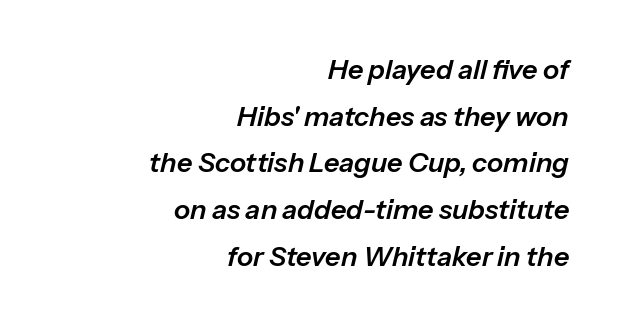
The image shows 27 px text type, italic (leaning right); set right-aligned, line spacing 1.73x, normal letter spacing, not underlined.
